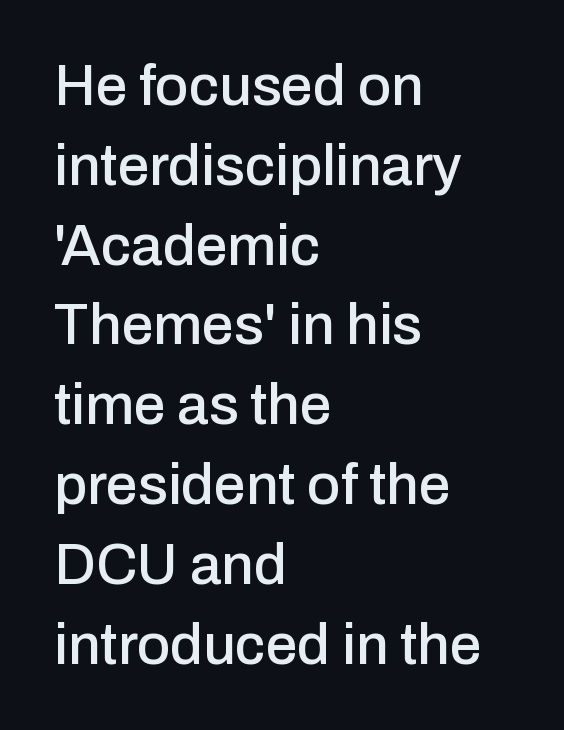
Short note: letters normally spaced. The face used here is a sans, in the tradition of grotesques and geometrics. Summary of vertical rhythm: regular, with standard interline spacing. Does the copy run flush right? No — it runs flush left.
